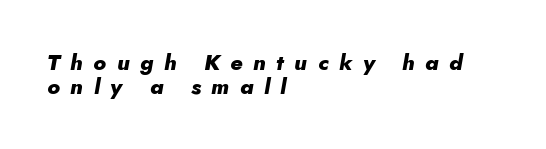
Q: Is the text bold? A: Yes.
Q: Is the text italic (slanted)? A: Yes, it leans right by about 10 degrees.
Q: Is the text underlined? A: No.
Q: How is the paragraph aligned? A: Left-aligned.
Q: Is the spacing between letters normal or unusually wide? A: Unusually wide.
Q: Is the spacing between lines tight, normal or loose? A: Tight.
